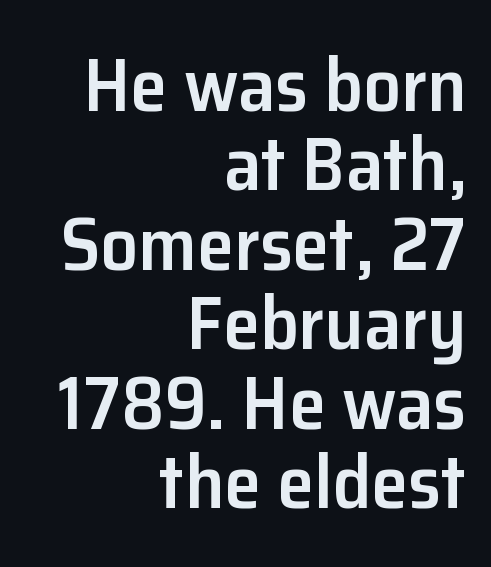
{"serif": "no", "italic": "no", "bold": "semi", "weight": "semibold", "width": "normal", "stroke_contrast": "low", "x_height": "medium", "monospaced": "no", "underline": "no", "align": "right", "line_spacing": "tight", "line_spacing_ratio": 1.06, "letter_spacing": "normal", "letter_spacing_em": 0.0, "glyph_px": 75}
